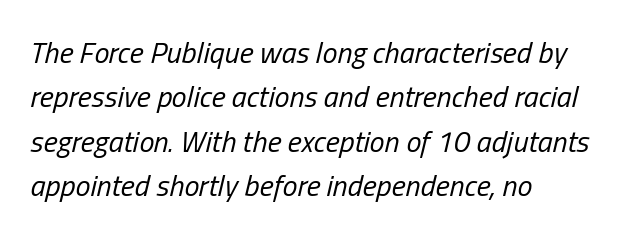
Q: Is the text bold? A: No.
Q: Is the text italic (slanted)? A: Yes, it leans right by about 13 degrees.
Q: Is the text underlined? A: No.
Q: How is the paragraph aligned? A: Left-aligned.
Q: Is the spacing between letters normal or unusually wide? A: Normal.
Q: Is the spacing between lines tight, normal or loose? A: Normal.
Q: Width (condensed, normal, or wide)? A: Condensed.
Q: Stroke contrast? A: Low.
Q: x-height? A: Medium.
Q: Monospaced? A: No.
